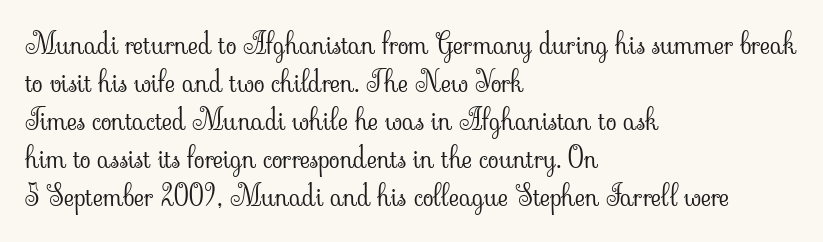
Q: Is the text bold? A: No.
Q: Is the text italic (slanted)? A: No, it is upright.
Q: Is the typeface a serif or a sans-serif typeface? A: Serif.
Q: Is the text underlined? A: No.
Q: How is the paragraph aligned? A: Left-aligned.
Q: Is the spacing between letters normal or unusually wide? A: Normal.
Q: Is the spacing between lines tight, normal or loose? A: Normal.
Q: Width (condensed, normal, or wide)? A: Normal.
Q: Stroke contrast? A: Low.
Q: x-height? A: Small.
Q: Monospaced? A: No.
